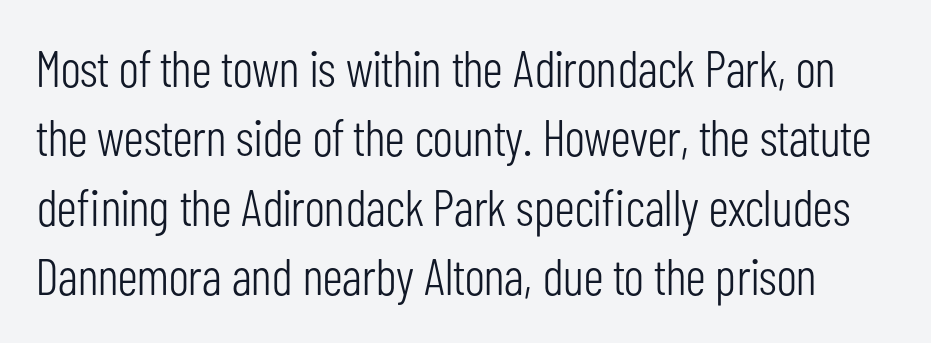
{"serif": "no", "italic": "no", "bold": "no", "weight": "light", "width": "condensed", "stroke_contrast": "low", "x_height": "medium", "monospaced": "no", "underline": "no", "line_spacing": "normal", "line_spacing_ratio": 1.36, "letter_spacing": "normal", "letter_spacing_em": 0.0, "glyph_px": 51}
